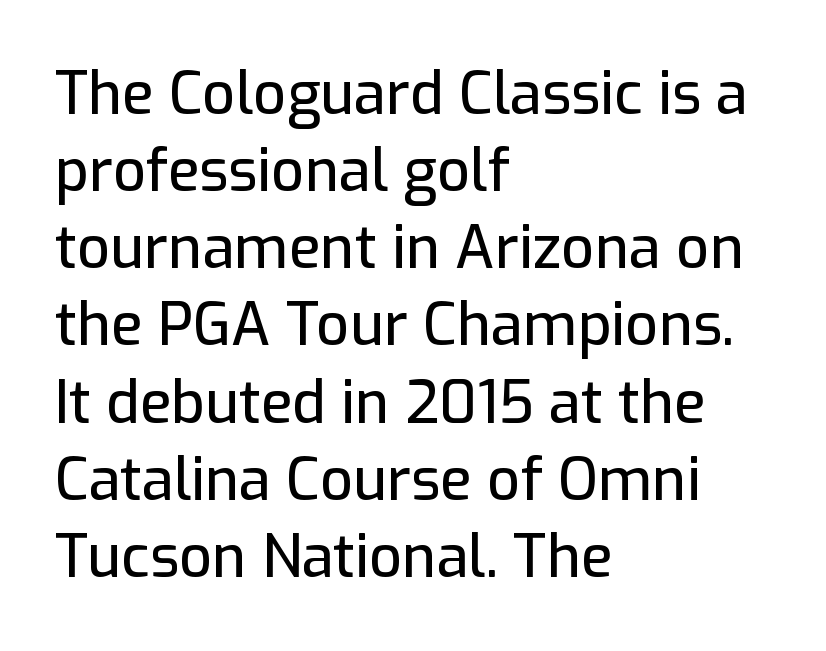
Q: Is the text italic (slanted)? A: No, it is upright.
Q: Is the typeface a serif or a sans-serif typeface? A: Sans-serif.
Q: Is the text underlined? A: No.
Q: How is the paragraph aligned? A: Left-aligned.
Q: Is the spacing between letters normal or unusually wide? A: Normal.
Q: Is the spacing between lines tight, normal or loose? A: Normal.
Q: Width (condensed, normal, or wide)? A: Normal.
Q: Stroke contrast? A: Low.
Q: x-height? A: Medium.
Q: Monospaced? A: No.
